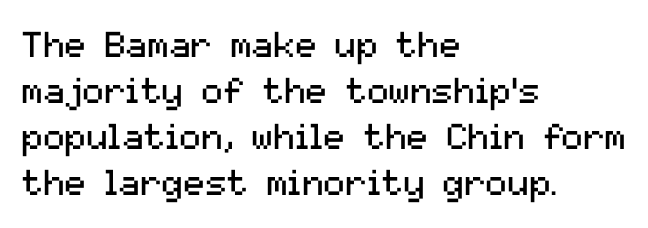
{"serif": "no", "italic": "no", "bold": "no", "weight": "regular", "width": "normal", "stroke_contrast": "medium", "x_height": "medium", "monospaced": "no", "underline": "no", "align": "left", "line_spacing": "normal", "line_spacing_ratio": 1.28, "letter_spacing": "normal", "letter_spacing_em": 0.0, "glyph_px": 36}
